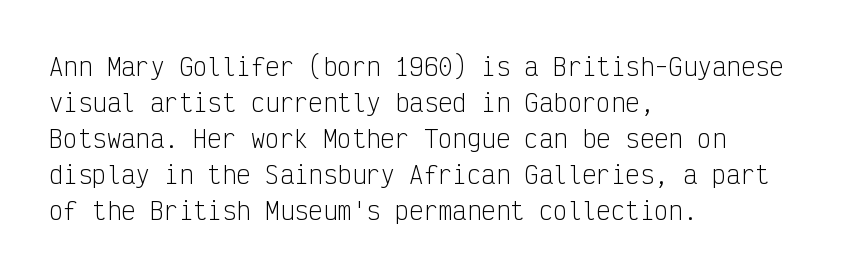
{"italic": "no", "bold": "no", "underline": "no", "align": "left", "line_spacing": "normal", "line_spacing_ratio": 1.5, "letter_spacing": "normal", "letter_spacing_em": 0.0, "glyph_px": 24}
